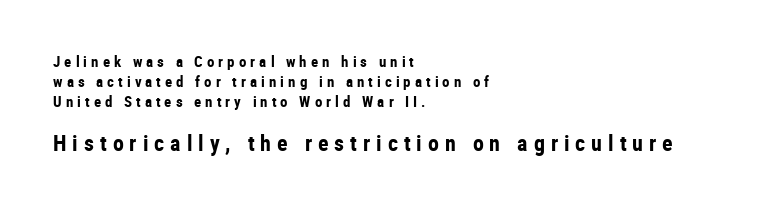
Q: Is the text bold? A: Yes.
Q: Is the text italic (slanted)? A: No, it is upright.
Q: Is the text underlined? A: No.
Q: How is the paragraph aligned? A: Left-aligned.
Q: Is the spacing between letters normal or unusually wide? A: Unusually wide.
Q: Is the spacing between lines tight, normal or loose? A: Normal.
Q: Which block of text is set in a larger size, the first (top) or the second (bottom)? A: The second (bottom) one.
